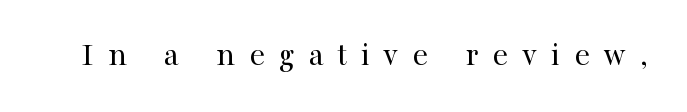
{"serif": "yes", "italic": "no", "bold": "no", "weight": "regular", "width": "normal", "stroke_contrast": "high", "x_height": "medium", "monospaced": "no", "underline": "no", "letter_spacing": "wide", "letter_spacing_em": 0.39, "glyph_px": 36}
